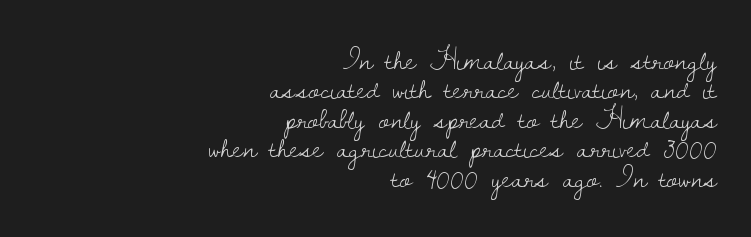
{"serif": "yes", "bold": "no", "weight": "light", "width": "normal", "stroke_contrast": "low", "x_height": "small", "monospaced": "no", "underline": "no", "align": "right", "line_spacing": "tight", "line_spacing_ratio": 0.95, "letter_spacing": "normal", "letter_spacing_em": 0.0, "glyph_px": 31}
